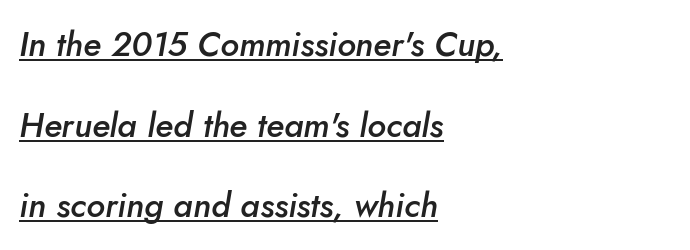
The image shows 34 px semibold type, italic (leaning right); set left-aligned, loose line spacing (2.37x), normal letter spacing, underlined; low stroke contrast and a small x-height.
